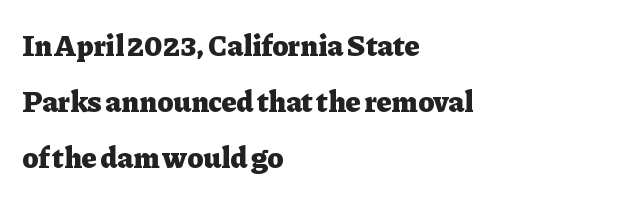
Q: Is the text bold? A: Yes.
Q: Is the text italic (slanted)? A: No, it is upright.
Q: Is the typeface a serif or a sans-serif typeface? A: Serif.
Q: Is the text underlined? A: No.
Q: How is the paragraph aligned? A: Left-aligned.
Q: Is the spacing between letters normal or unusually wide? A: Normal.
Q: Width (condensed, normal, or wide)? A: Normal.
Q: Stroke contrast? A: Low.
Q: x-height? A: Medium.
Q: Monospaced? A: No.
